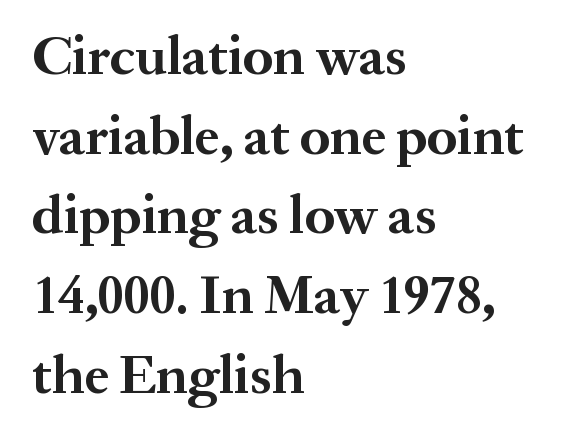
{"serif": "yes", "italic": "no", "bold": "yes", "weight": "bold", "width": "normal", "stroke_contrast": "medium", "x_height": "medium", "monospaced": "no", "underline": "no", "align": "left", "line_spacing": "normal", "line_spacing_ratio": 1.45, "letter_spacing": "normal", "letter_spacing_em": 0.0, "glyph_px": 55}
